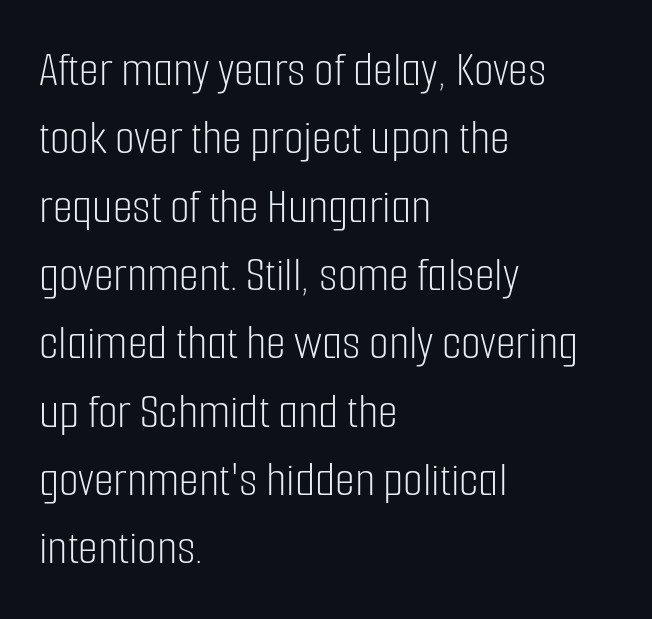
Summary of vertical rhythm: regular, with standard interline spacing. Is this a fixed-width face? No — the glyphs have proportional, varying widths. Lines of text with bare space underneath. Look at the bottom of the vertical strokes: they stop flat, with no serifs.
